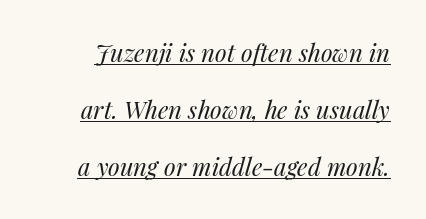
Notice how a bar underscores the lettering throughout. A typesetter would call this zero additional tracking. Leading is clearly above the norm, producing a sparse column. These lines were composed using italics. These glyphs show unthickened strokes, regular width or finer.
